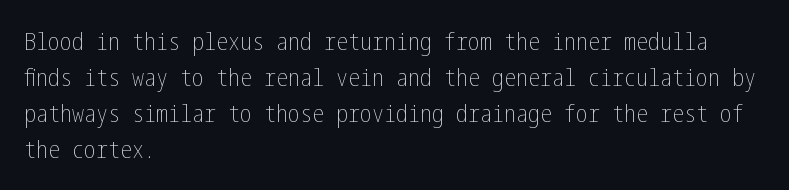
There is no visible air inserted between adjacent glyphs. The rendering anchors every line to the left-hand side. Counters stay open thanks to moderate or lighter strokes. Is there much room between lines? A standard amount, neither cramped nor airy. Type without underlining.
